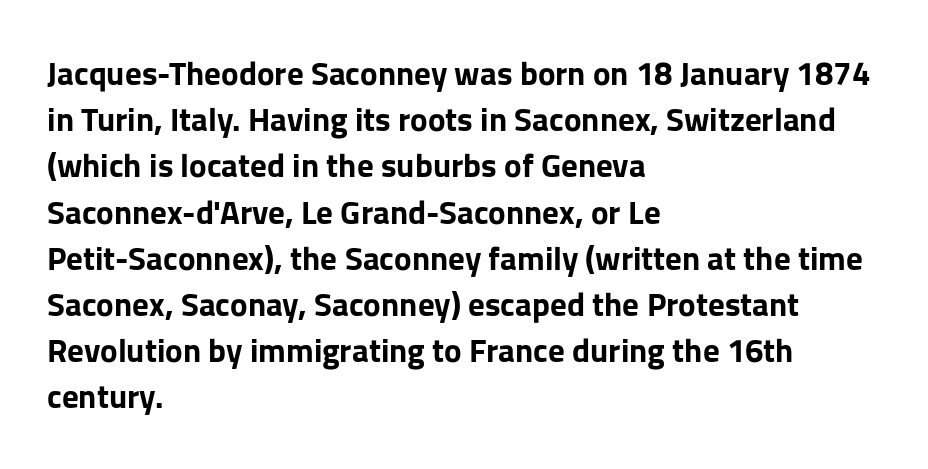
Q: Is the text bold? A: Yes.
Q: Is the text italic (slanted)? A: No, it is upright.
Q: Is the typeface a serif or a sans-serif typeface? A: Sans-serif.
Q: Is the text underlined? A: No.
Q: How is the paragraph aligned? A: Left-aligned.
Q: Is the spacing between letters normal or unusually wide? A: Normal.
Q: Is the spacing between lines tight, normal or loose? A: Normal.
Q: Width (condensed, normal, or wide)? A: Normal.
Q: Stroke contrast? A: Low.
Q: x-height? A: Medium.
Q: Monospaced? A: No.
